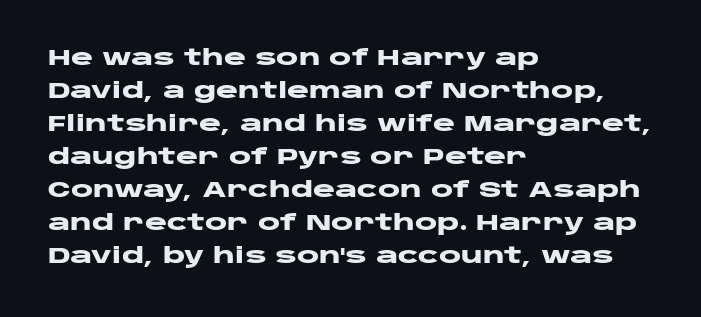
Q: Is the text bold? A: Yes.
Q: Is the text italic (slanted)? A: No, it is upright.
Q: Is the text underlined? A: No.
Q: How is the paragraph aligned? A: Left-aligned.
Q: Is the spacing between letters normal or unusually wide? A: Normal.
Q: Is the spacing between lines tight, normal or loose? A: Normal.
